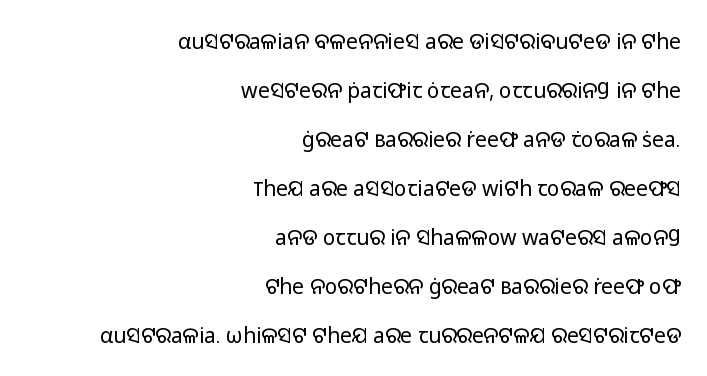
Q: Is the text bold? A: No.
Q: Is the text italic (slanted)? A: No, it is upright.
Q: Is the text underlined? A: No.
Q: How is the paragraph aligned? A: Right-aligned.
Q: Is the spacing between letters normal or unusually wide? A: Normal.
Q: Is the spacing between lines tight, normal or loose? A: Loose.
